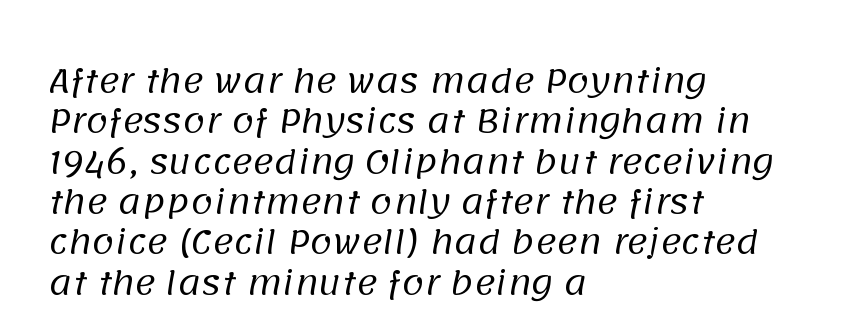
Q: Is the text bold? A: No.
Q: Is the typeface a serif or a sans-serif typeface? A: Sans-serif.
Q: Is the text underlined? A: No.
Q: How is the paragraph aligned? A: Left-aligned.
Q: Is the spacing between letters normal or unusually wide? A: Normal.
Q: Is the spacing between lines tight, normal or loose? A: Normal.
Q: Width (condensed, normal, or wide)? A: Normal.
Q: Stroke contrast? A: Low.
Q: x-height? A: Large.
Q: Monospaced? A: No.
